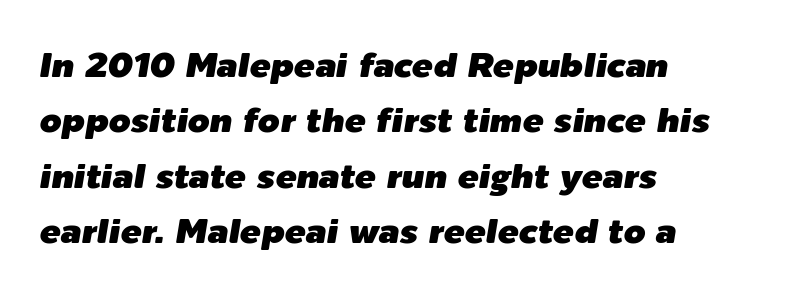
Q: Is the text italic (slanted)? A: Yes, it leans right by about 9 degrees.
Q: Is the text underlined? A: No.
Q: How is the paragraph aligned? A: Left-aligned.
Q: Is the spacing between letters normal or unusually wide? A: Normal.
Q: Is the spacing between lines tight, normal or loose? A: Normal.
Q: Width (condensed, normal, or wide)? A: Normal.
Q: Stroke contrast? A: Low.
Q: x-height? A: Medium.
Q: Monospaced? A: No.
